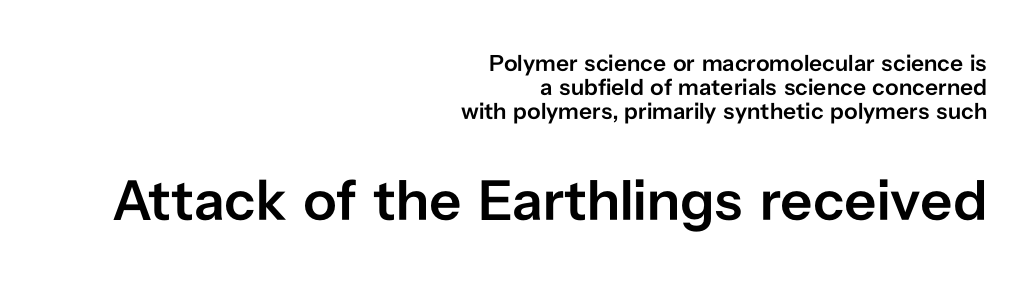
Q: Is the text bold? A: Semi-bold.
Q: Is the text italic (slanted)? A: No, it is upright.
Q: Is the typeface a serif or a sans-serif typeface? A: Sans-serif.
Q: Is the text underlined? A: No.
Q: How is the paragraph aligned? A: Right-aligned.
Q: Is the spacing between letters normal or unusually wide? A: Normal.
Q: Is the spacing between lines tight, normal or loose? A: Tight.
Q: Which block of text is set in a larger size, the first (top) or the second (bottom)? A: The second (bottom) one.
Q: Width (condensed, normal, or wide)? A: Normal.
Q: Stroke contrast? A: Low.
Q: x-height? A: Medium.
Q: Monospaced? A: No.
